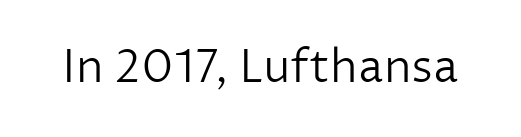
Q: Is the text bold? A: No.
Q: Is the text italic (slanted)? A: No, it is upright.
Q: Is the typeface a serif or a sans-serif typeface? A: Sans-serif.
Q: Is the text underlined? A: No.
Q: Is the spacing between letters normal or unusually wide? A: Normal.
Q: Width (condensed, normal, or wide)? A: Normal.
Q: Stroke contrast? A: Low.
Q: x-height? A: Medium.
Q: Monospaced? A: No.
